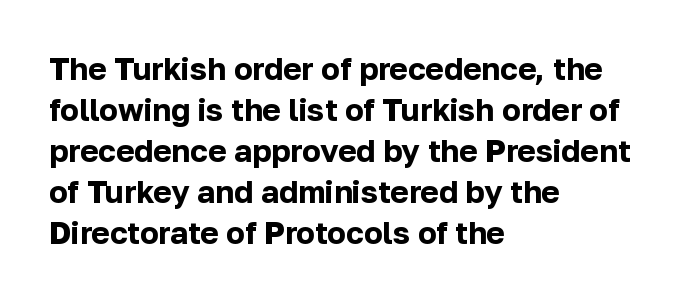
Q: Is the text bold? A: Yes.
Q: Is the text italic (slanted)? A: No, it is upright.
Q: Is the typeface a serif or a sans-serif typeface? A: Sans-serif.
Q: Is the text underlined? A: No.
Q: How is the paragraph aligned? A: Left-aligned.
Q: Is the spacing between letters normal or unusually wide? A: Normal.
Q: Is the spacing between lines tight, normal or loose? A: Normal.
Q: Width (condensed, normal, or wide)? A: Normal.
Q: Stroke contrast? A: Low.
Q: x-height? A: Medium.
Q: Monospaced? A: No.
